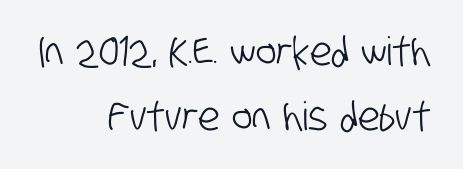
Note: no serifs on the glyphs. Bare-footed words on every line. Layout note: lines flush right. A typesetter would call this proportional, since set widths differ per character. The rendering uses a moderate line-height, typical for paragraphs.
